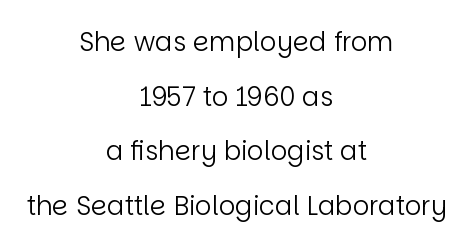
Q: Is the text bold? A: No.
Q: Is the text italic (slanted)? A: No, it is upright.
Q: Is the text underlined? A: No.
Q: How is the paragraph aligned? A: Centered.
Q: Is the spacing between letters normal or unusually wide? A: Normal.
Q: Is the spacing between lines tight, normal or loose? A: Loose.
